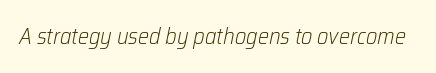
Q: Is the text bold? A: No.
Q: Is the text italic (slanted)? A: Yes, it leans right by about 12 degrees.
Q: Is the text underlined? A: No.
Q: Is the spacing between letters normal or unusually wide? A: Normal.
